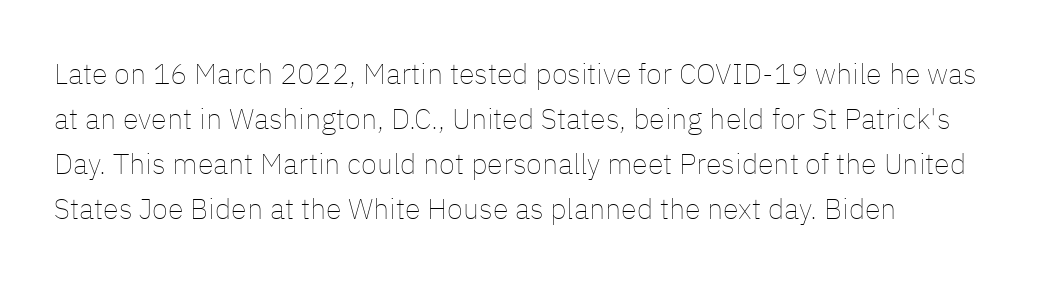
Upright lettering throughout. Weight: in the light-to-regular range. The strip under each line holds only bare page. Every row of glyphs begins at an identical x-position on the left. The passage shown is typed in a proportional face where columns would drift.
